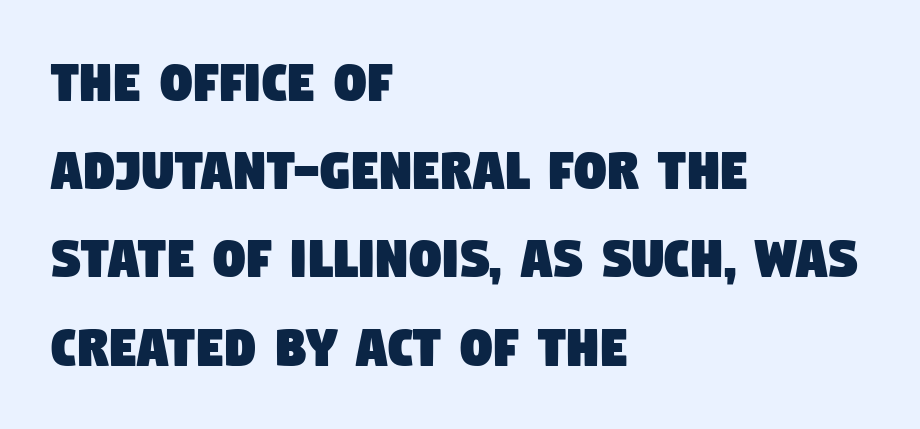
{"serif": "no", "width": "condensed", "stroke_contrast": "low", "x_height": "large", "monospaced": "no", "underline": "no", "align": "left", "line_spacing": "normal", "line_spacing_ratio": 1.4, "letter_spacing": "normal", "letter_spacing_em": 0.0, "glyph_px": 63}
